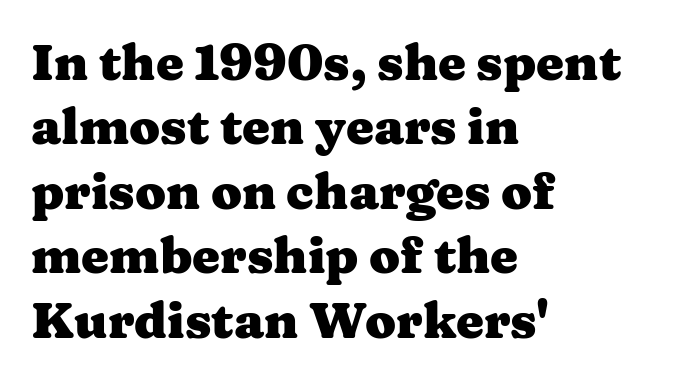
The image shows 50 px heavy, wide serif type, upright; set left-aligned, normal line spacing (1.29x), normal letter spacing, not underlined; medium stroke contrast and a medium x-height.
